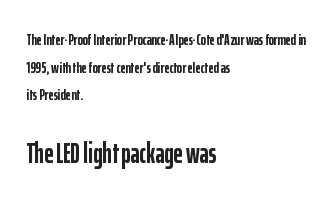
Q: Is the text bold? A: Yes.
Q: Is the text italic (slanted)? A: No, it is upright.
Q: Is the typeface a serif or a sans-serif typeface? A: Sans-serif.
Q: Is the text underlined? A: No.
Q: How is the paragraph aligned? A: Left-aligned.
Q: Is the spacing between letters normal or unusually wide? A: Normal.
Q: Which block of text is set in a larger size, the first (top) or the second (bottom)? A: The second (bottom) one.
Q: Width (condensed, normal, or wide)? A: Condensed.
Q: Stroke contrast? A: Low.
Q: x-height? A: Medium.
Q: Monospaced? A: No.
